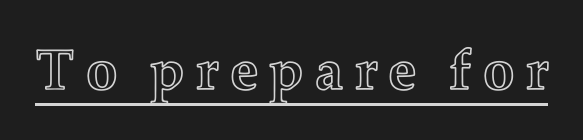
Q: Is the text italic (slanted)? A: No, it is upright.
Q: Is the text underlined? A: Yes.
Q: Width (condensed, normal, or wide)? A: Normal.
Q: x-height? A: Medium.
Q: Monospaced? A: No.
